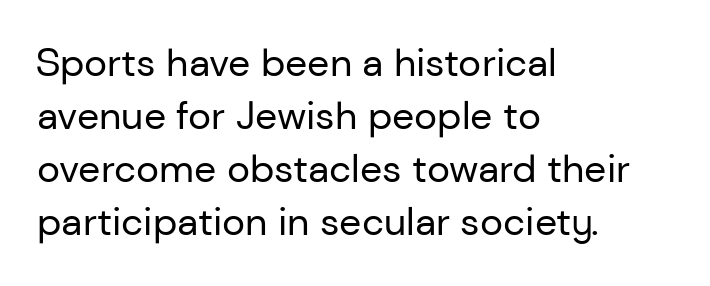
Nobody touched the tracking dial on this one. Ascenders rise straight up at ninety degrees. The typeface has the unassuming heft of standard copy or less. Reading down the column, the eye jumps a familiar distance to each next line. Spacing verdict: proportional, widths tailored to each character.
